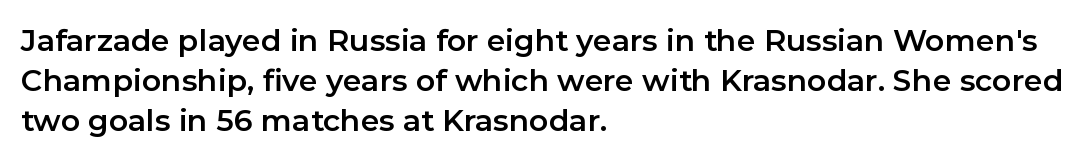
Q: Is the text italic (slanted)? A: No, it is upright.
Q: Is the typeface a serif or a sans-serif typeface? A: Sans-serif.
Q: Is the text underlined? A: No.
Q: How is the paragraph aligned? A: Left-aligned.
Q: Is the spacing between letters normal or unusually wide? A: Normal.
Q: Is the spacing between lines tight, normal or loose? A: Normal.
Q: Width (condensed, normal, or wide)? A: Normal.
Q: Stroke contrast? A: Low.
Q: x-height? A: Medium.
Q: Monospaced? A: No.
